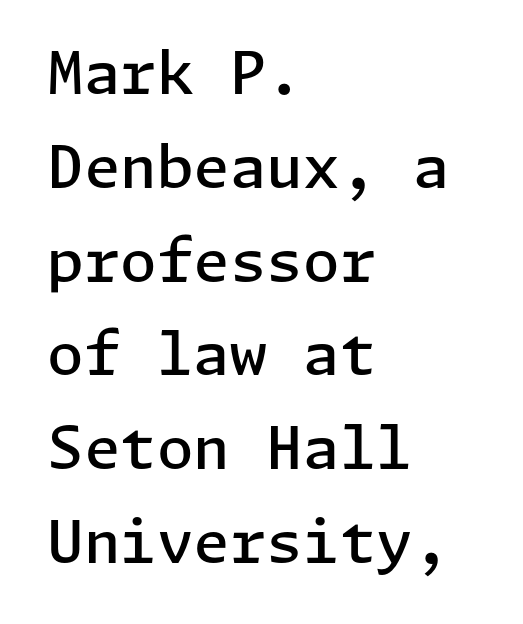
{"serif": "no", "italic": "no", "bold": "semi", "weight": "semibold", "width": "normal", "stroke_contrast": "low", "x_height": "medium", "underline": "no", "align": "left", "line_spacing": "normal", "line_spacing_ratio": 1.59, "letter_spacing": "normal", "letter_spacing_em": 0.0, "glyph_px": 59}
